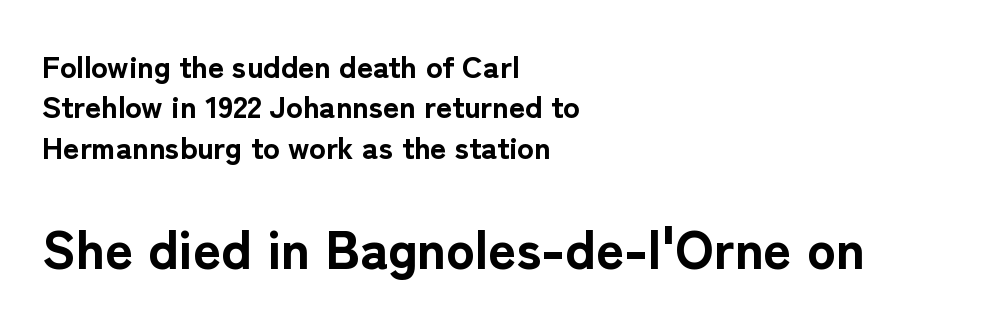
The image shows 54 px bold sans-serif type, upright; set left-aligned, normal line spacing (1.3x), normal letter spacing, not underlined; the second (bottom) block is 1.74x larger; low stroke contrast and a medium x-height.
